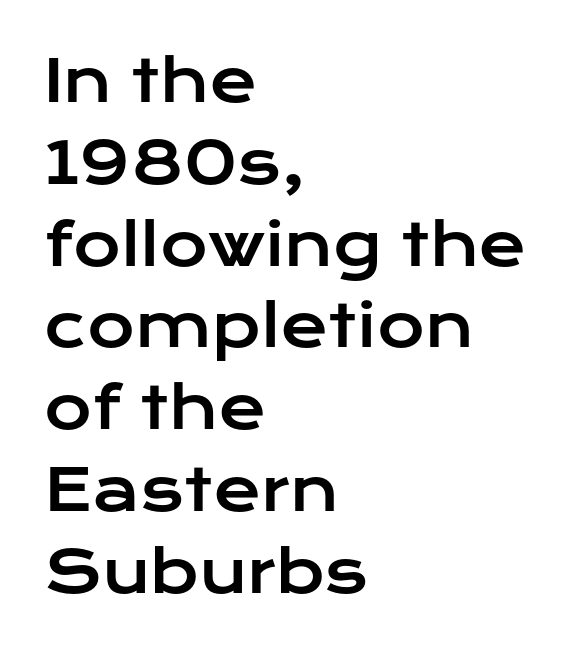
{"serif": "no", "italic": "no", "width": "wide", "stroke_contrast": "low", "x_height": "medium", "monospaced": "no", "underline": "no", "align": "left", "line_spacing": "normal", "line_spacing_ratio": 1.41, "letter_spacing": "normal", "letter_spacing_em": 0.0, "glyph_px": 58}
